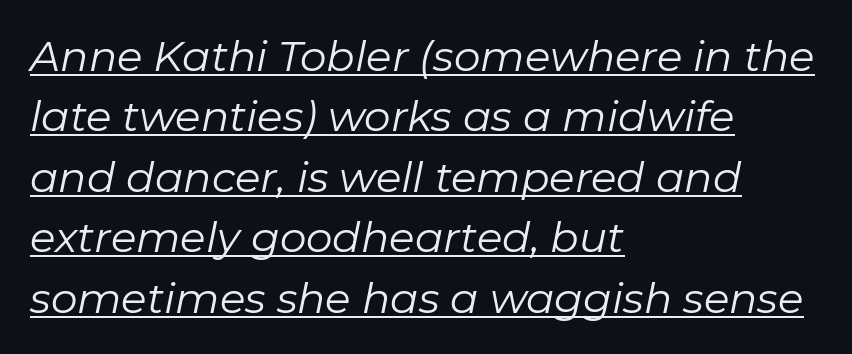
Q: Is the text bold? A: No.
Q: Is the text italic (slanted)? A: Yes, it leans right by about 11 degrees.
Q: Is the text underlined? A: Yes.
Q: How is the paragraph aligned? A: Left-aligned.
Q: Is the spacing between letters normal or unusually wide? A: Normal.
Q: Is the spacing between lines tight, normal or loose? A: Normal.
Q: Width (condensed, normal, or wide)? A: Normal.
Q: Stroke contrast? A: Low.
Q: x-height? A: Medium.
Q: Monospaced? A: No.
